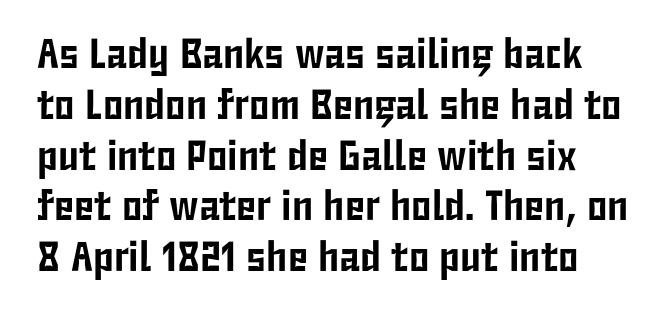
Q: Is the text italic (slanted)? A: No, it is upright.
Q: Is the typeface a serif or a sans-serif typeface? A: Sans-serif.
Q: Is the text underlined? A: No.
Q: Is the spacing between letters normal or unusually wide? A: Normal.
Q: Width (condensed, normal, or wide)? A: Condensed.
Q: Stroke contrast? A: Low.
Q: x-height? A: Medium.
Q: Monospaced? A: No.
